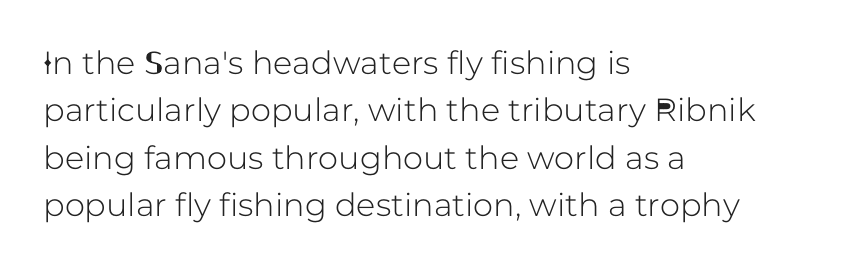
Horizontal alignment here is leftward, the default for most running prose. You could not count columns in this text — the font is proportionally spaced. Descender tails drop into unmarked territory. The letterforms sit shoulder to shoulder at normal distance.
